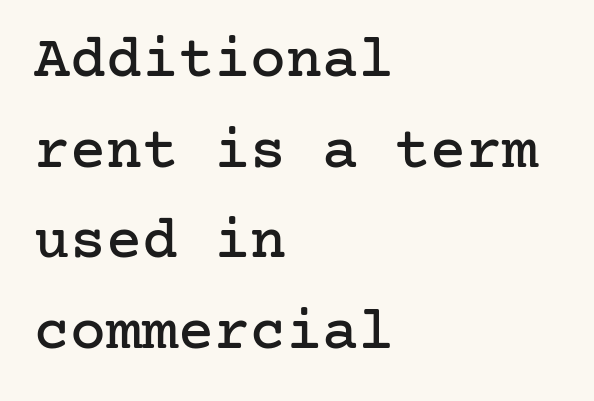
{"serif": "yes", "italic": "no", "width": "normal", "stroke_contrast": "low", "x_height": "medium", "underline": "no", "align": "left", "line_spacing": "normal", "line_spacing_ratio": 1.51, "letter_spacing": "normal", "letter_spacing_em": 0.0, "glyph_px": 60}
